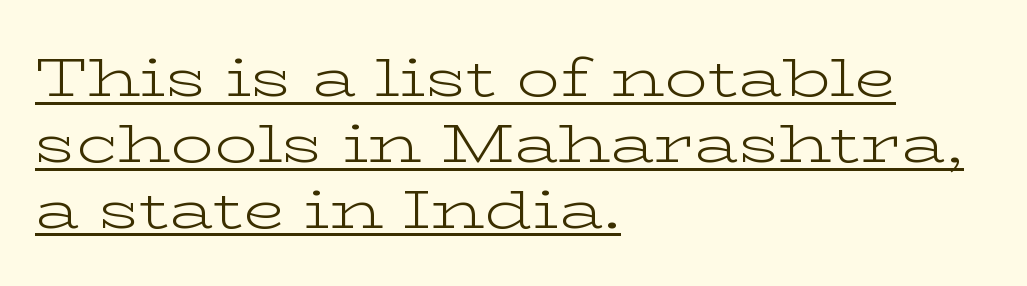
The image shows 54 px light, wide serif type, upright; set left-aligned, line spacing 1.22x, normal letter spacing, underlined; low stroke contrast and a medium x-height.
